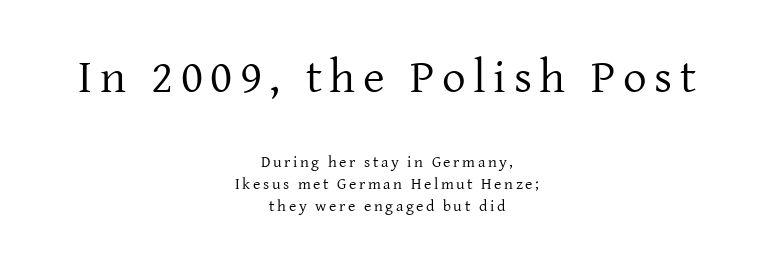
{"serif": "yes", "italic": "no", "bold": "no", "weight": "regular", "width": "normal", "stroke_contrast": "low", "x_height": "medium", "monospaced": "no", "underline": "no", "align": "center", "line_spacing": "normal", "line_spacing_ratio": 1.39, "larger_block": "first", "size_ratio": 2.94, "glyph_px": 47}
